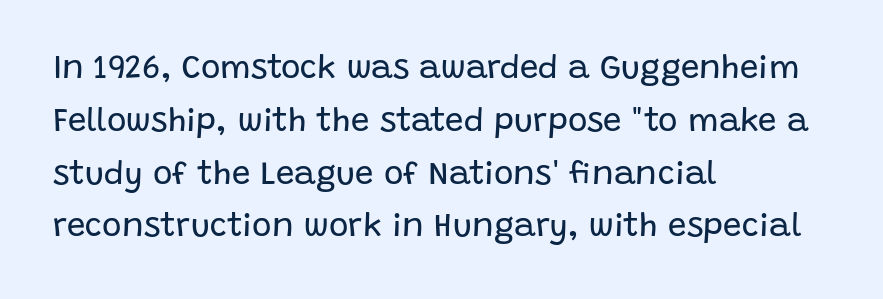
Q: Is the text bold? A: No.
Q: Is the text italic (slanted)? A: No, it is upright.
Q: Is the typeface a serif or a sans-serif typeface? A: Sans-serif.
Q: Is the text underlined? A: No.
Q: How is the paragraph aligned? A: Left-aligned.
Q: Is the spacing between letters normal or unusually wide? A: Normal.
Q: Is the spacing between lines tight, normal or loose? A: Normal.
Q: Width (condensed, normal, or wide)? A: Normal.
Q: Stroke contrast? A: Low.
Q: x-height? A: Large.
Q: Monospaced? A: No.
